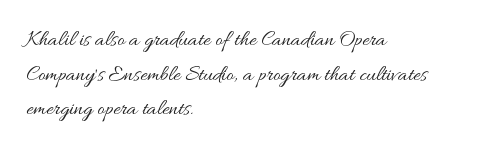
The image shows 22 px text type; set left-aligned, normal line spacing (1.57x), normal letter spacing, not underlined.
